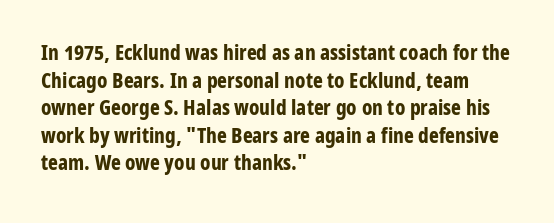
Normally led — the rows are evenly, conventionally spaced. Caption: standard tracking, unaltered. Check the space under the baseline: it is left empty. This sample is left-justified, so line endings fall wherever the words run out. These lines were composed using upright roman letters.
